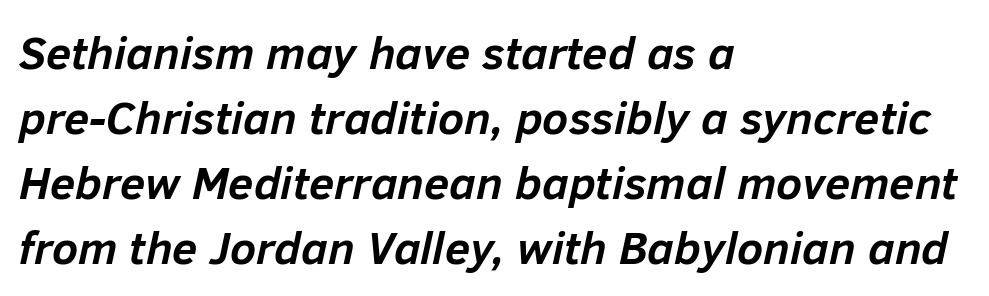
This sample uses an oblique cut, with every glyph tilted off the vertical. You could not count columns in this text — the font is proportionally spaced. The leading is moderate, giving the passage an even texture. Alignment: flush left. As a designer I'd log this as weight 700, bold. The rendering keeps characters at their native spacing.
